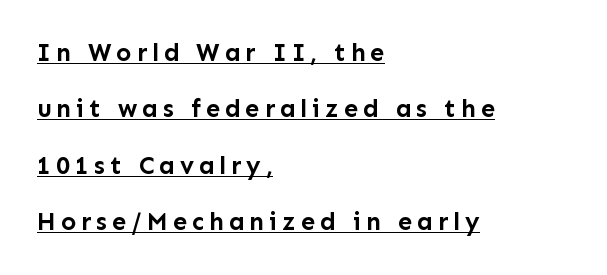
The image shows 25 px bold type, upright; set left-aligned, loose line spacing (2.26x), unusually wide letter spacing (+0.2 em), underlined.
